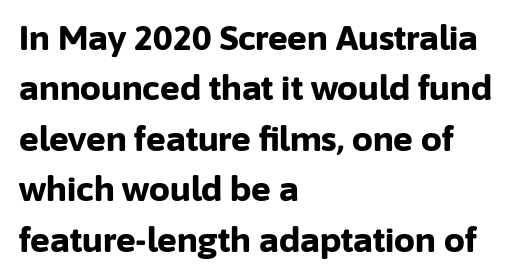
Q: Is the text bold? A: Yes.
Q: Is the text italic (slanted)? A: No, it is upright.
Q: Is the typeface a serif or a sans-serif typeface? A: Sans-serif.
Q: Is the text underlined? A: No.
Q: How is the paragraph aligned? A: Left-aligned.
Q: Is the spacing between letters normal or unusually wide? A: Normal.
Q: Is the spacing between lines tight, normal or loose? A: Normal.
Q: Width (condensed, normal, or wide)? A: Normal.
Q: Stroke contrast? A: Low.
Q: x-height? A: Medium.
Q: Monospaced? A: No.
